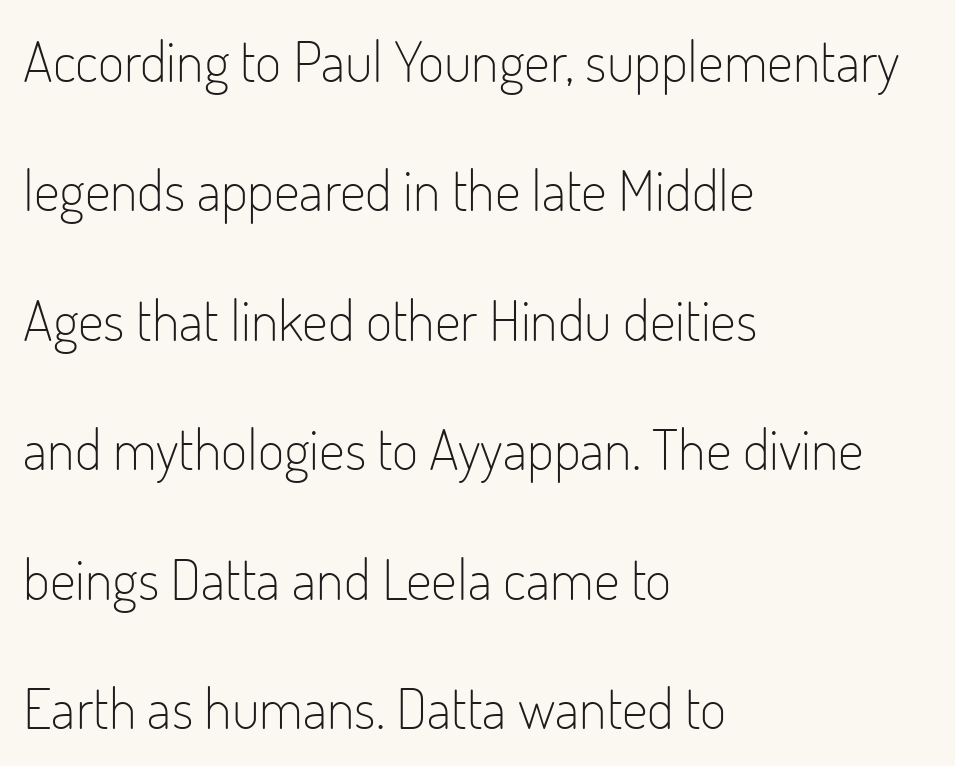
The image shows 57 px light, condensed sans-serif type, upright; set left-aligned, loose line spacing (2.27x), normal letter spacing, not underlined; low stroke contrast and a small x-height.
